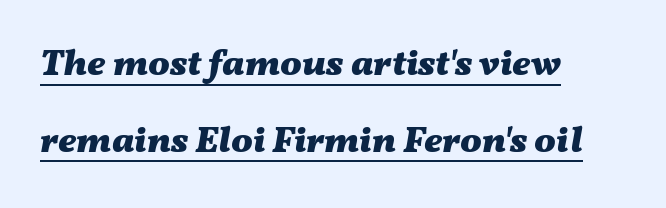
Every row of glyphs begins at an identical x-position on the left. Glance below the letters and you will spot a drawn line. Observe the ordinary spacing: letters are neighbours, not strangers. A dark, heavy texture on the line: the type is bold. The rendering uses a large line-height, opening up the rows.
